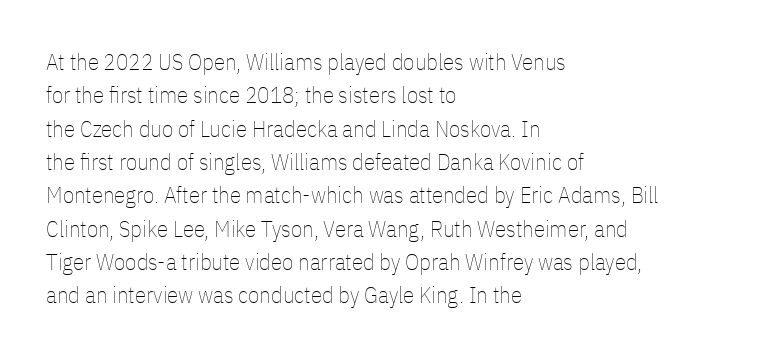
Q: Is the text bold? A: No.
Q: Is the text italic (slanted)? A: No, it is upright.
Q: Is the text underlined? A: No.
Q: How is the paragraph aligned? A: Left-aligned.
Q: Is the spacing between letters normal or unusually wide? A: Normal.
Q: Is the spacing between lines tight, normal or loose? A: Normal.
